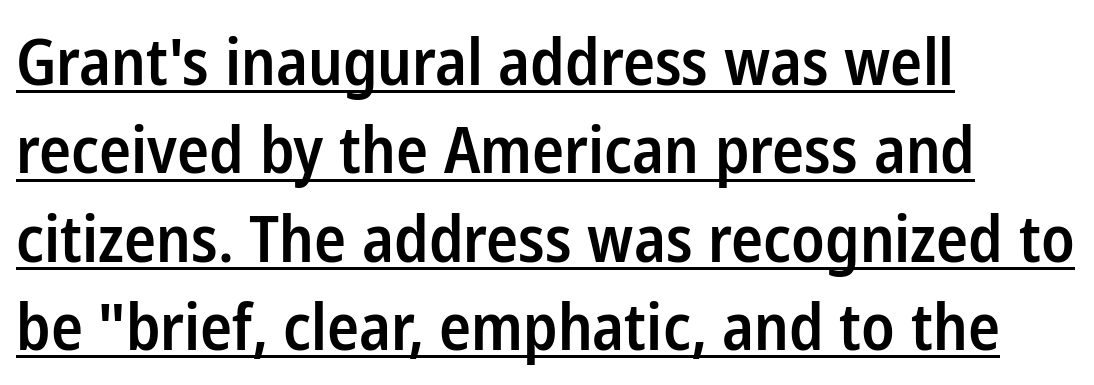
The image shows 64 px semibold, condensed sans-serif type, upright; set left-aligned, normal line spacing (1.38x), normal letter spacing, underlined; low stroke contrast and a medium x-height.
